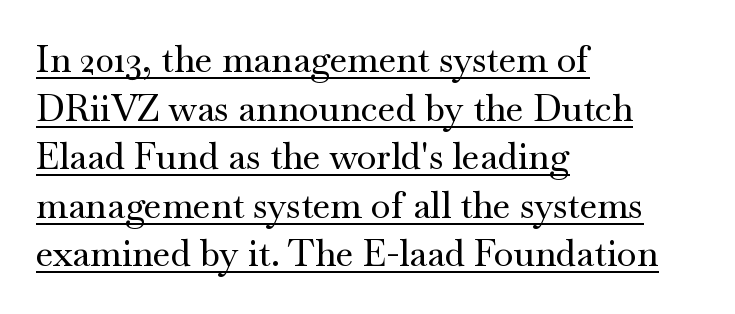
The image shows 36 px wide serif type, upright; set left-aligned, normal line spacing (1.35x), normal letter spacing, underlined; medium stroke contrast and a small x-height.
